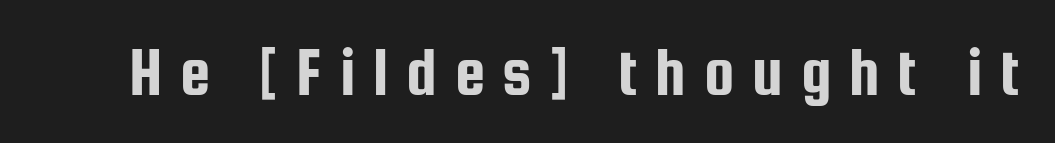
{"serif": "no", "italic": "no", "width": "condensed", "stroke_contrast": "low", "x_height": "medium", "monospaced": "no", "underline": "no", "letter_spacing": "wide", "letter_spacing_em": 0.26, "glyph_px": 68}
